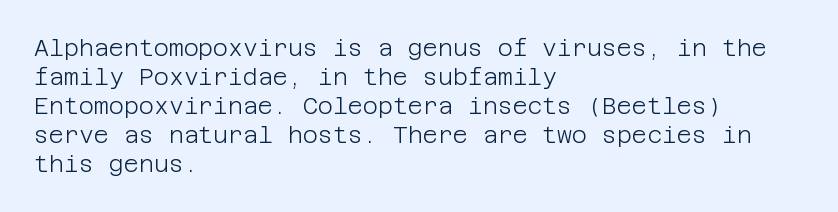
The image shows 23 px text type, upright; set left-aligned, normal line spacing (1.26x), normal letter spacing, not underlined.
